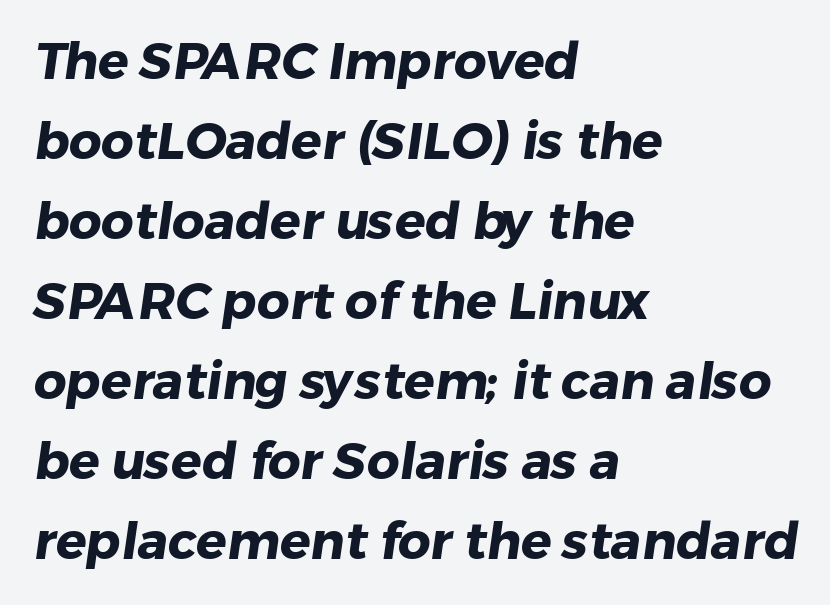
The image shows 51 px heavy sans-serif type; set left-aligned, normal line spacing (1.57x), normal letter spacing, not underlined; low stroke contrast and a medium x-height.
